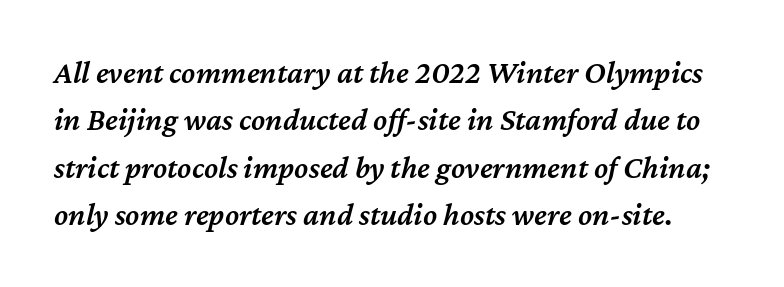
Q: Is the text bold? A: Semi-bold.
Q: Is the text italic (slanted)? A: Yes, it leans right by about 12 degrees.
Q: Is the text underlined? A: No.
Q: Is the spacing between letters normal or unusually wide? A: Normal.
Q: Is the spacing between lines tight, normal or loose? A: Normal.
Q: Width (condensed, normal, or wide)? A: Normal.
Q: Stroke contrast? A: Medium.
Q: x-height? A: Medium.
Q: Monospaced? A: No.
